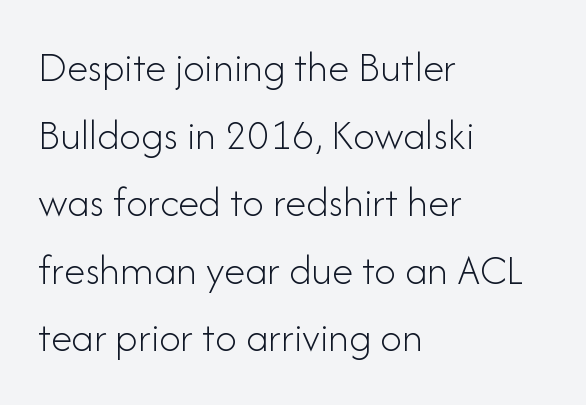
Q: Is the text bold? A: No.
Q: Is the text italic (slanted)? A: No, it is upright.
Q: Is the typeface a serif or a sans-serif typeface? A: Sans-serif.
Q: Is the text underlined? A: No.
Q: How is the paragraph aligned? A: Left-aligned.
Q: Is the spacing between letters normal or unusually wide? A: Normal.
Q: Is the spacing between lines tight, normal or loose? A: Normal.
Q: Width (condensed, normal, or wide)? A: Normal.
Q: Stroke contrast? A: Low.
Q: x-height? A: Small.
Q: Monospaced? A: No.
